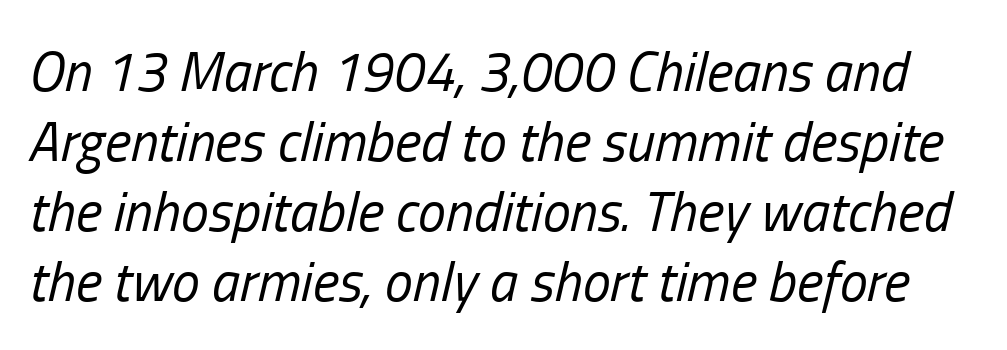
The image shows 56 px regular-weight, condensed type, italic (leaning right); set normal line spacing (1.25x), normal letter spacing, not underlined; low stroke contrast and a medium x-height.
